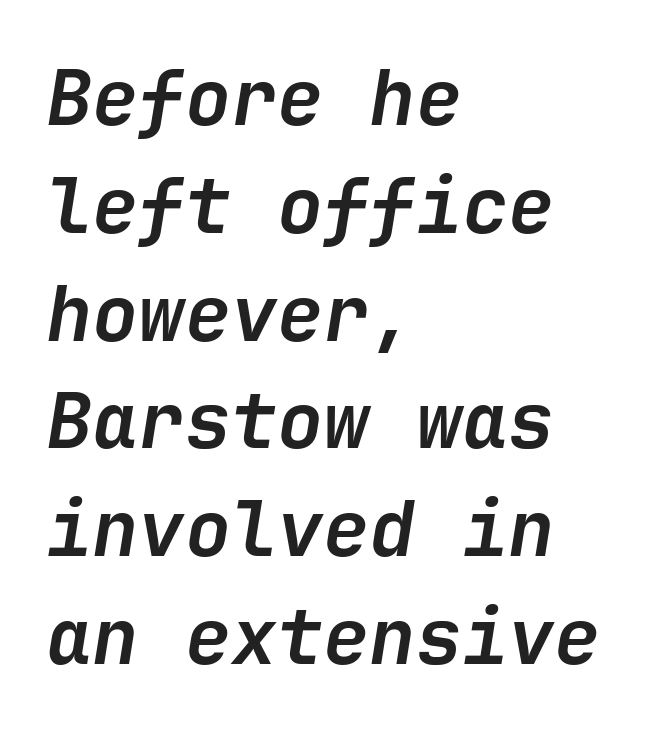
{"italic": "yes", "lean": "right", "slant_degrees": 9, "bold": "yes", "weight": "semibold", "width": "normal", "stroke_contrast": "low", "x_height": "medium", "underline": "no", "align": "left", "line_spacing": "normal", "line_spacing_ratio": 1.4, "letter_spacing": "normal", "letter_spacing_em": 0.0, "glyph_px": 77}
